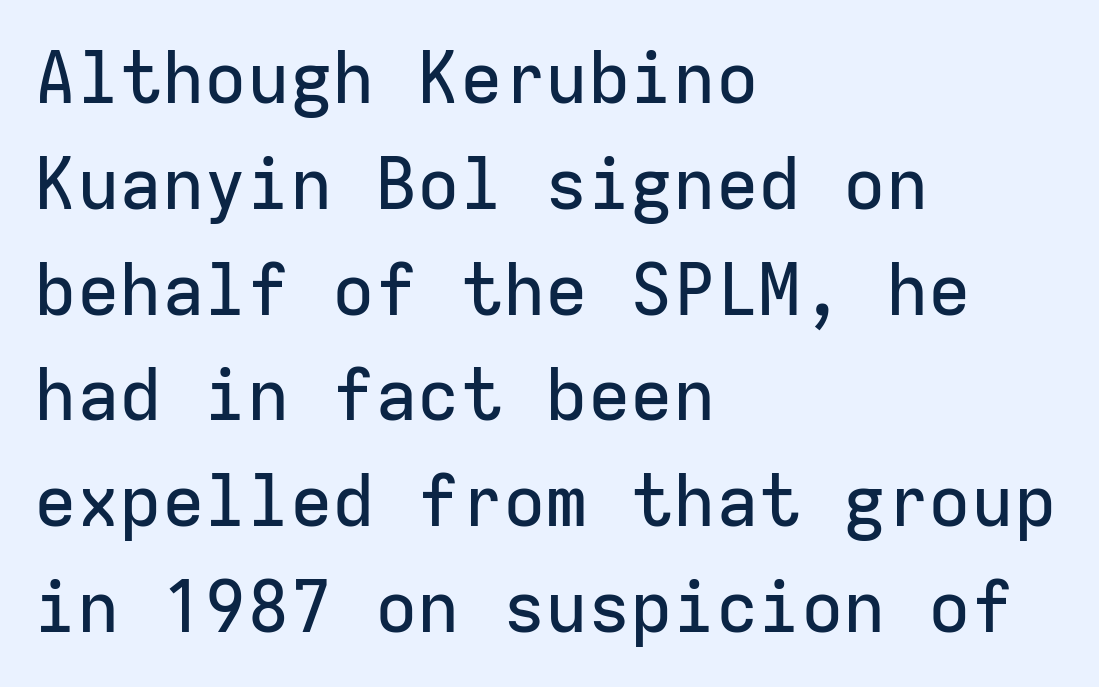
Q: Is the text italic (slanted)? A: No, it is upright.
Q: Is the typeface a serif or a sans-serif typeface? A: Sans-serif.
Q: Is the text underlined? A: No.
Q: How is the paragraph aligned? A: Left-aligned.
Q: Is the spacing between letters normal or unusually wide? A: Normal.
Q: Is the spacing between lines tight, normal or loose? A: Normal.
Q: Width (condensed, normal, or wide)? A: Normal.
Q: Stroke contrast? A: Low.
Q: x-height? A: Medium.
Q: Monospaced? A: Yes.
